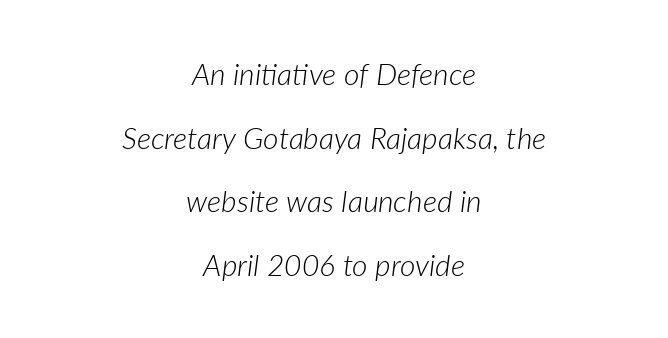
{"italic": "yes", "lean": "right", "slant_degrees": 7, "bold": "no", "weight": "light", "width": "normal", "stroke_contrast": "low", "x_height": "medium", "monospaced": "no", "underline": "no", "align": "center", "line_spacing": "loose", "line_spacing_ratio": 2.12, "letter_spacing": "normal", "letter_spacing_em": 0.0, "glyph_px": 30}
